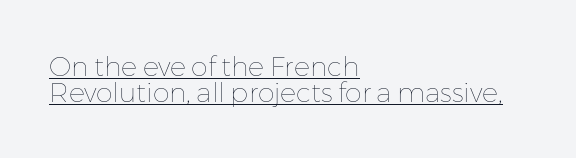
Leading is clearly below the norm, producing a dense column. Each line of the rendering has a horizontal stroke beneath the glyphs. The tracking reads as untouched default to a designer's eye. Style check: upright. The typesetting does not lean heavy: it is not bold. Reading down the block, your eye returns to a fixed left position each line.
